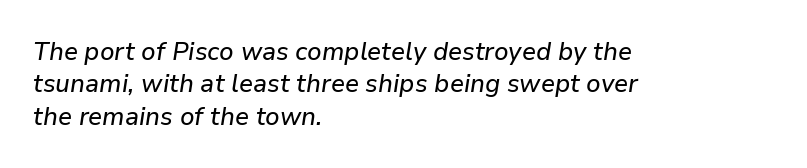
Inter-character spacing is left at the font's built-in metrics. Leading matches the norm, producing a regular column. Characters are canted at an angle relative to the baseline's perpendicular. Beneath every word, the page is bare. Short and long lines alike share a common starting point at left.
